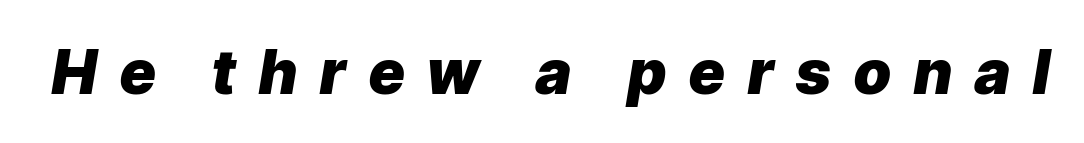
{"italic": "yes", "lean": "right", "slant_degrees": 9, "bold": "yes", "weight": "heavy", "width": "normal", "stroke_contrast": "low", "x_height": "medium", "monospaced": "no", "underline": "no", "letter_spacing": "wide", "letter_spacing_em": 0.38, "glyph_px": 61}
